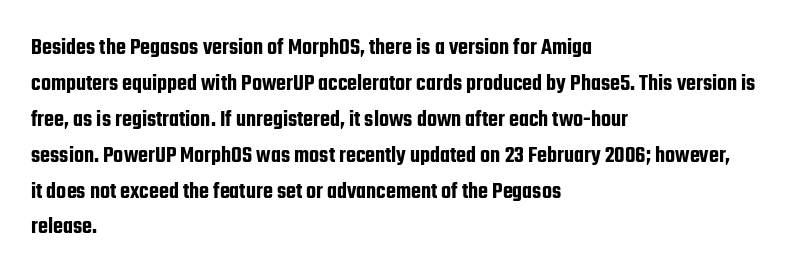
{"italic": "no", "underline": "no", "align": "left", "line_spacing": "normal", "line_spacing_ratio": 1.56, "letter_spacing": "normal", "letter_spacing_em": 0.0, "glyph_px": 23}
